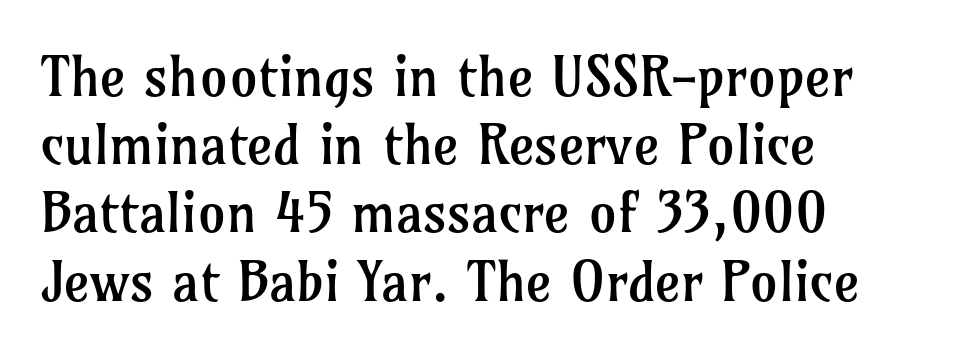
{"serif": "yes", "italic": "no", "bold": "no", "weight": "regular", "width": "normal", "stroke_contrast": "low", "x_height": "medium", "monospaced": "no", "underline": "no", "align": "left", "line_spacing_ratio": 1.24, "letter_spacing": "normal", "letter_spacing_em": 0.0, "glyph_px": 55}
